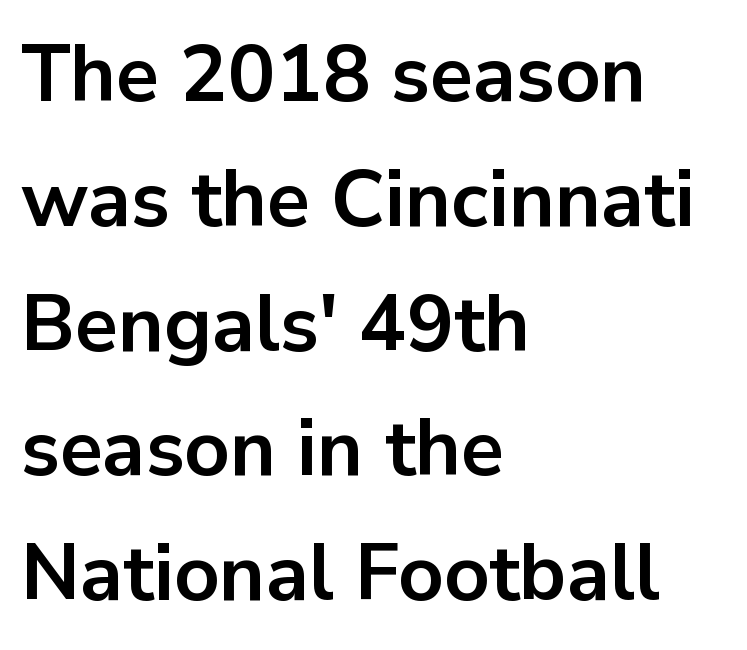
The image shows 79 px bold sans-serif type, upright; set left-aligned, normal line spacing (1.58x), normal letter spacing, not underlined; low stroke contrast and a medium x-height.
